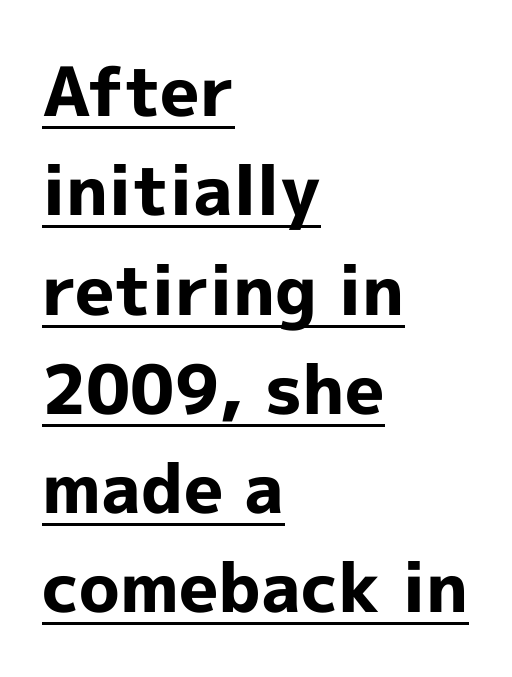
The image shows 68 px bold sans-serif type, upright; set left-aligned, normal line spacing (1.46x), normal letter spacing, underlined; a medium x-height.
